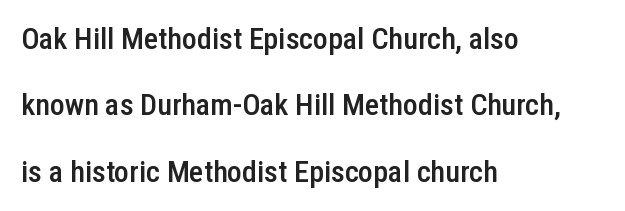
Q: Is the text bold? A: Semi-bold.
Q: Is the text italic (slanted)? A: No, it is upright.
Q: Is the typeface a serif or a sans-serif typeface? A: Sans-serif.
Q: Is the text underlined? A: No.
Q: How is the paragraph aligned? A: Left-aligned.
Q: Is the spacing between letters normal or unusually wide? A: Normal.
Q: Is the spacing between lines tight, normal or loose? A: Loose.
Q: Width (condensed, normal, or wide)? A: Condensed.
Q: Stroke contrast? A: Low.
Q: x-height? A: Medium.
Q: Monospaced? A: No.
